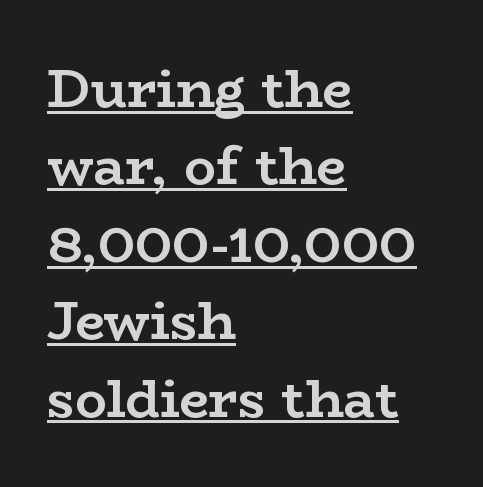
Q: Is the text bold? A: Yes.
Q: Is the text italic (slanted)? A: No, it is upright.
Q: Is the typeface a serif or a sans-serif typeface? A: Serif.
Q: Is the text underlined? A: Yes.
Q: How is the paragraph aligned? A: Left-aligned.
Q: Is the spacing between letters normal or unusually wide? A: Normal.
Q: Is the spacing between lines tight, normal or loose? A: Normal.
Q: Width (condensed, normal, or wide)? A: Wide.
Q: Stroke contrast? A: Low.
Q: x-height? A: Medium.
Q: Monospaced? A: No.
